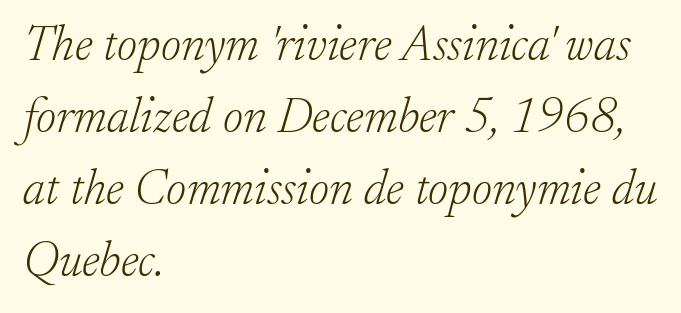
How are the letters spaced? Ordinarily, with no added tracking. Normally led — the rows are evenly, conventionally spaced. No word sits above an underline. The rendering uses natural spacing where letterforms have individual widths.
